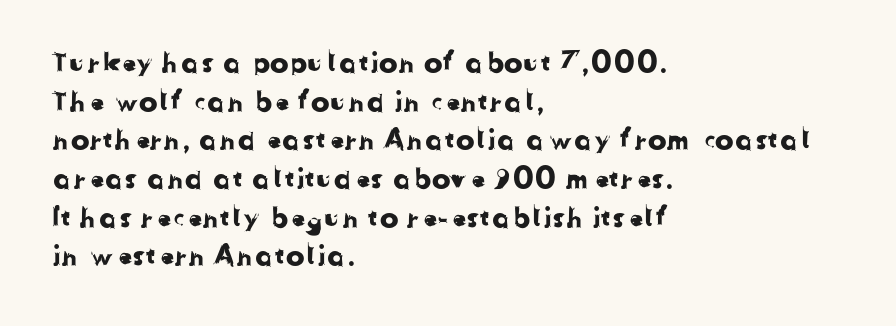
The image shows 28 px sans-serif type; set left-aligned, normal line spacing (1.38x), normal letter spacing, not underlined; low stroke contrast and a medium x-height.
